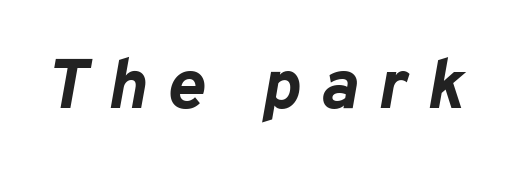
Q: Is the text bold? A: Yes.
Q: Is the text italic (slanted)? A: Yes, it leans right by about 10 degrees.
Q: Is the text underlined? A: No.
Q: Is the spacing between letters normal or unusually wide? A: Unusually wide.
Q: Width (condensed, normal, or wide)? A: Normal.
Q: Stroke contrast? A: Low.
Q: x-height? A: Medium.
Q: Monospaced? A: No.
